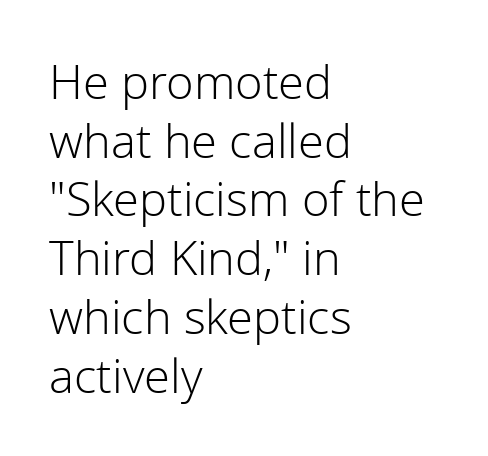
Q: Is the text bold? A: No.
Q: Is the text italic (slanted)? A: No, it is upright.
Q: Is the typeface a serif or a sans-serif typeface? A: Sans-serif.
Q: Is the text underlined? A: No.
Q: How is the paragraph aligned? A: Left-aligned.
Q: Is the spacing between letters normal or unusually wide? A: Normal.
Q: Is the spacing between lines tight, normal or loose? A: Normal.
Q: Width (condensed, normal, or wide)? A: Normal.
Q: Stroke contrast? A: Low.
Q: x-height? A: Medium.
Q: Monospaced? A: No.
